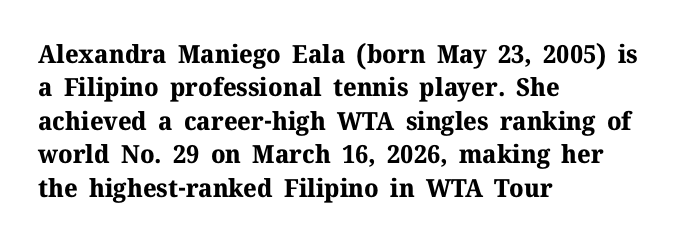
Notice how the passage keeps a crisp vertical edge on the left only. Ordinary non-slanted type is in use. This sample uses plain, unmodified letter spacing. Strong, thick strokes mark this as bold type. Normally led — the rows are evenly, conventionally spaced.
